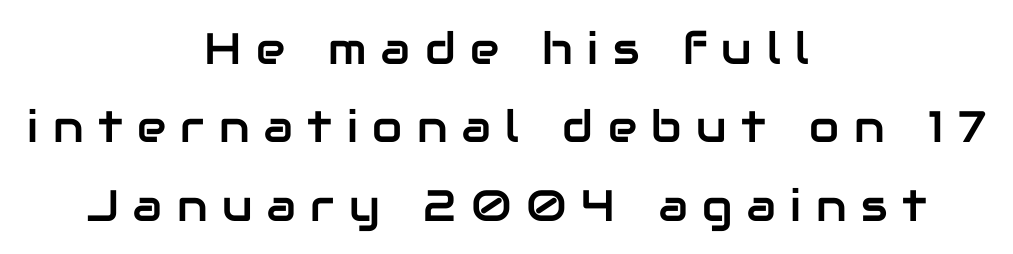
The image shows 44 px sans-serif type, upright; set centered, line spacing 1.78x, unusually wide letter spacing (+0.33 em), not underlined; low stroke contrast and a medium x-height.
